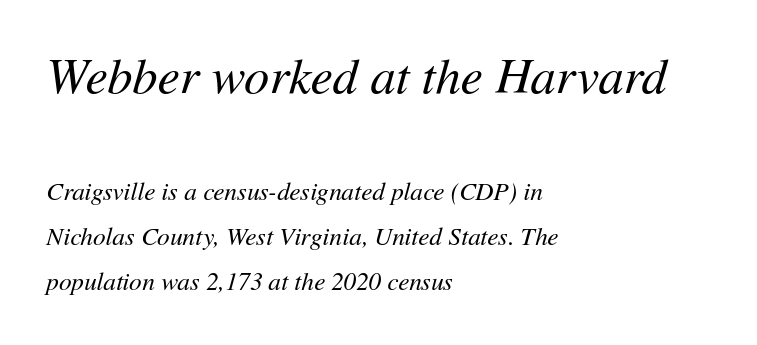
Q: Is the text bold? A: No.
Q: Is the text italic (slanted)? A: Yes, it leans right by about 11 degrees.
Q: Is the text underlined? A: No.
Q: How is the paragraph aligned? A: Left-aligned.
Q: Is the spacing between letters normal or unusually wide? A: Normal.
Q: Which block of text is set in a larger size, the first (top) or the second (bottom)? A: The first (top) one.
Q: Width (condensed, normal, or wide)? A: Normal.
Q: Stroke contrast? A: Medium.
Q: x-height? A: Medium.
Q: Monospaced? A: No.
